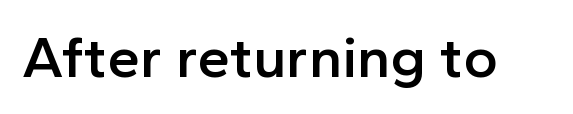
{"serif": "no", "italic": "no", "bold": "semi", "weight": "semibold", "width": "normal", "x_height": "medium", "monospaced": "no", "underline": "no", "letter_spacing": "normal", "letter_spacing_em": 0.0, "glyph_px": 59}
